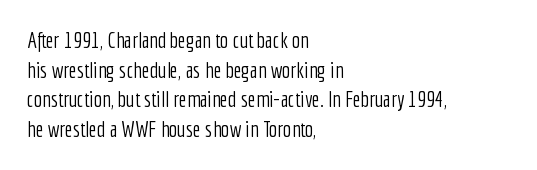
The image shows 22 px text type, upright; set left-aligned, normal line spacing (1.35x), normal letter spacing, not underlined.
